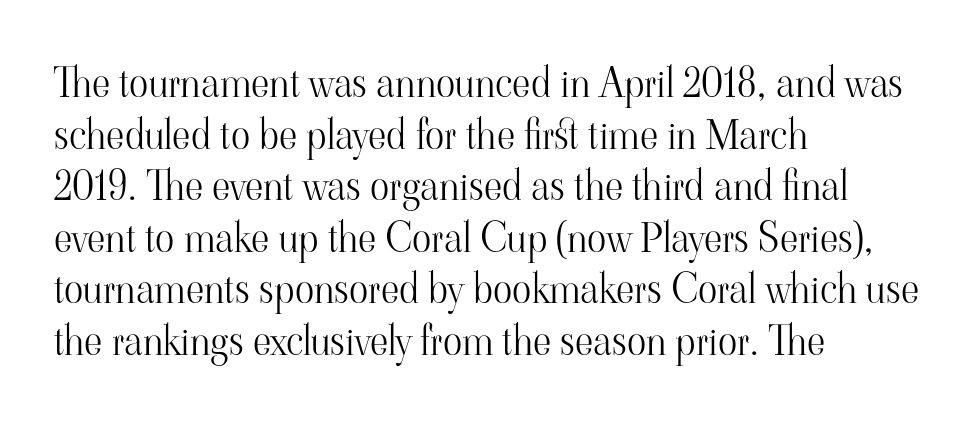
{"serif": "yes", "italic": "no", "bold": "no", "weight": "light", "width": "normal", "stroke_contrast": "high", "x_height": "small", "monospaced": "no", "underline": "no", "align": "left", "line_spacing": "normal", "line_spacing_ratio": 1.29, "letter_spacing": "normal", "letter_spacing_em": 0.0, "glyph_px": 40}
